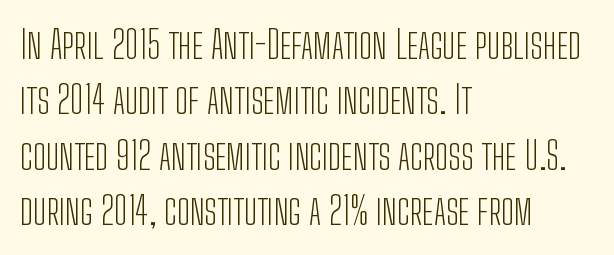
What kind of face is this? One without serifs — a sans. These lines are rendered in a variable-pitch font. Characters remain perfectly vertical along every line. Leading matches the norm, producing a regular column. The rendering anchors every line to the left-hand side. The space directly below the letters is spotless.
